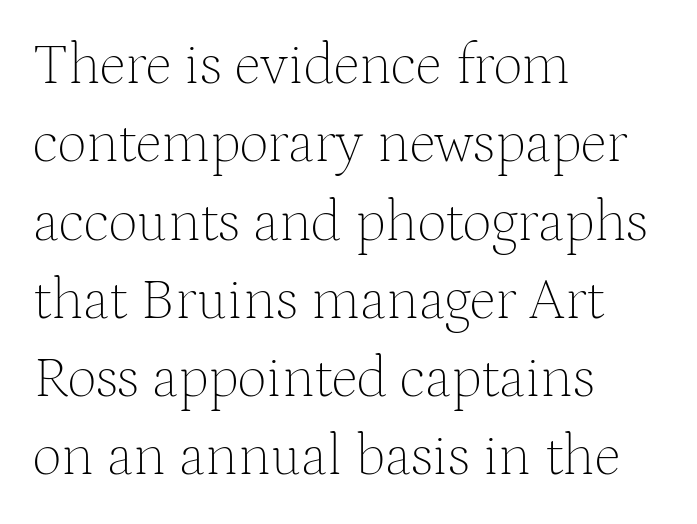
{"serif": "yes", "italic": "no", "bold": "no", "weight": "thin", "width": "normal", "stroke_contrast": "medium", "x_height": "medium", "monospaced": "no", "underline": "no", "align": "left", "line_spacing": "normal", "line_spacing_ratio": 1.35, "letter_spacing": "normal", "letter_spacing_em": 0.0, "glyph_px": 58}
